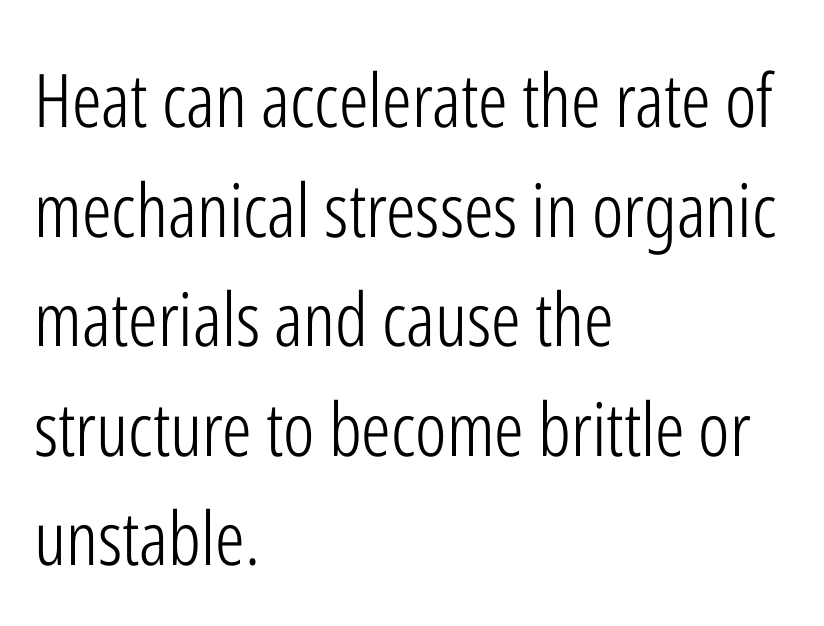
The image shows 74 px light, condensed sans-serif type, upright; set left-aligned, normal line spacing (1.48x), normal letter spacing, not underlined; low stroke contrast and a medium x-height.
